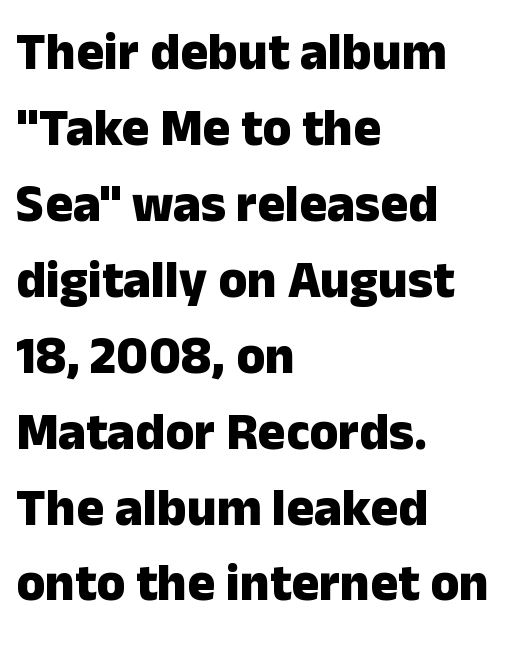
The image shows 52 px heavy sans-serif type, upright; set left-aligned, normal line spacing (1.46x), normal letter spacing, not underlined; low stroke contrast and a medium x-height.
